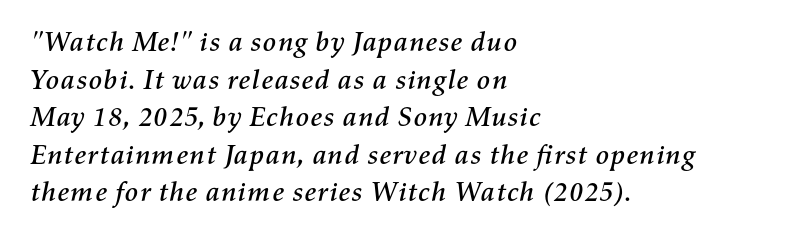
The image shows 28 px text type, italic (leaning right); set left-aligned, normal line spacing (1.34x), normal letter spacing, not underlined; medium stroke contrast and a medium x-height.
